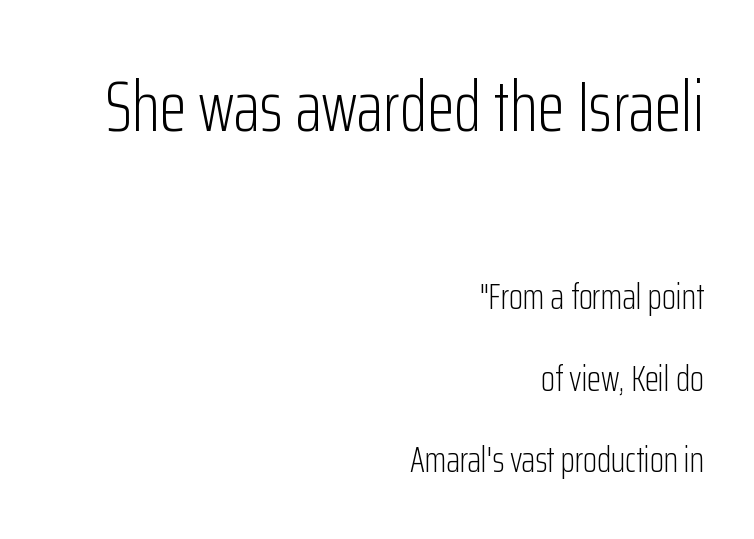
Compared with typical body copy, the letter spacing here is the same. Vertically, the passage feels expansive, rows floating well apart. Beneath every word, the page is bare. Bold? No — there's no thickening of the strokes.
